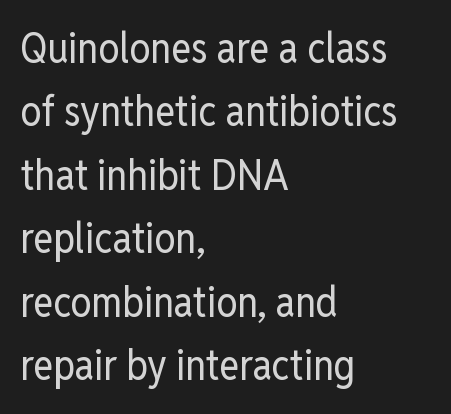
One glance says typical: line gaps are just what's usual. The horizontal fit of the characters is conventional and even. A light-to-regular cut is what we see here. Each line starts at the same left margin while the right side varies. The space beneath each line is pristine and unruled.
